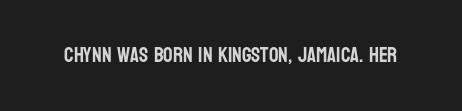
The image shows 21 px text type, upright; set normal letter spacing, not underlined.
